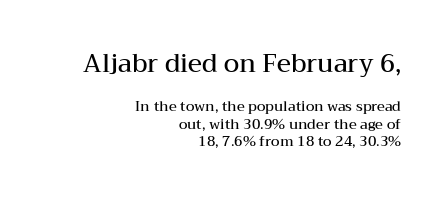
The letters sit at their default tracking, neither squeezed nor spread. Any mark beneath the type? The region is blank. Where is the straight margin? On the right. Posture: upright roman. The designer left line spacing at the default. Large over small — that's the arrangement of the two blocks here.
